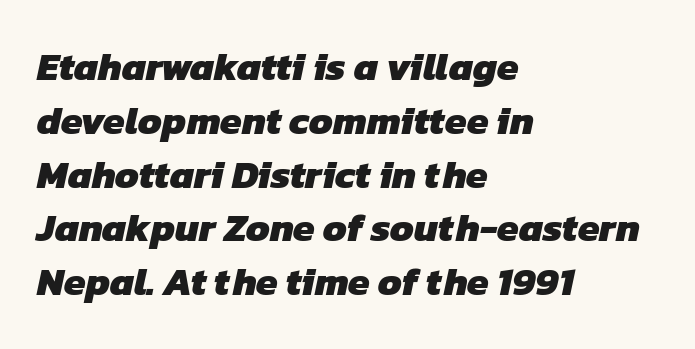
{"serif": "no", "bold": "yes", "weight": "heavy", "width": "normal", "stroke_contrast": "low", "x_height": "medium", "monospaced": "no", "underline": "no", "align": "left", "line_spacing": "normal", "line_spacing_ratio": 1.38, "letter_spacing": "normal", "letter_spacing_em": 0.0, "glyph_px": 39}
